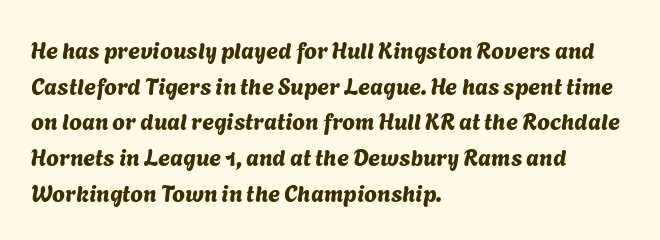
{"underline": "no", "align": "left", "line_spacing": "normal", "line_spacing_ratio": 1.55, "letter_spacing": "normal", "letter_spacing_em": 0.0, "glyph_px": 23}
